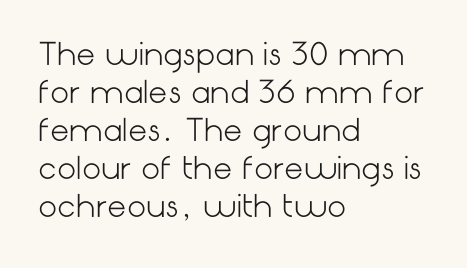
Just letters on the line, the space beneath them empty. The weight tops out at a normal text grade. How would I describe the line gaps? Plain and ordinary. The rendering shows plain stroke endings on the letterforms — a sans-serif design. Every character sits straight up, as roman type does. Compared with a centered layout, this one pins lines to the left instead.
